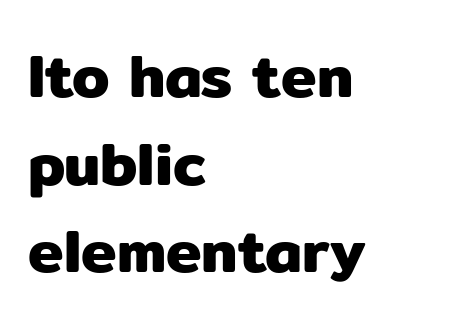
The image shows 60 px sans-serif type, upright; set left-aligned, normal line spacing (1.46x), normal letter spacing, not underlined; low stroke contrast and a medium x-height.
